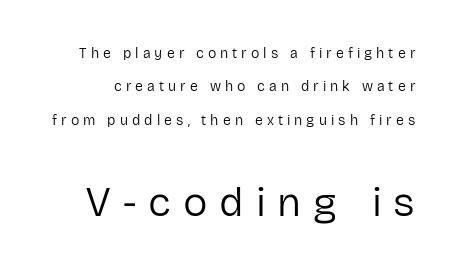
The image shows 41 px regular-weight sans-serif type, upright; set loose line spacing (2.39x), unusually wide letter spacing (+0.29 em), not underlined; the second (bottom) block is 2.93x larger; low stroke contrast and a medium x-height.
